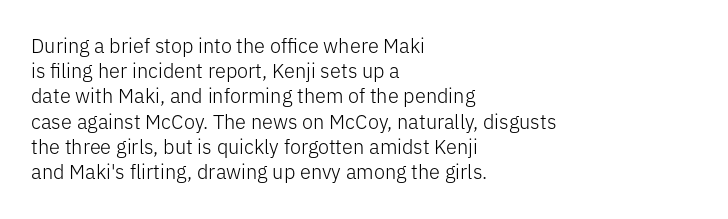
Q: Is the text bold? A: No.
Q: Is the text italic (slanted)? A: No, it is upright.
Q: Is the text underlined? A: No.
Q: How is the paragraph aligned? A: Left-aligned.
Q: Is the spacing between letters normal or unusually wide? A: Normal.
Q: Is the spacing between lines tight, normal or loose? A: Normal.
